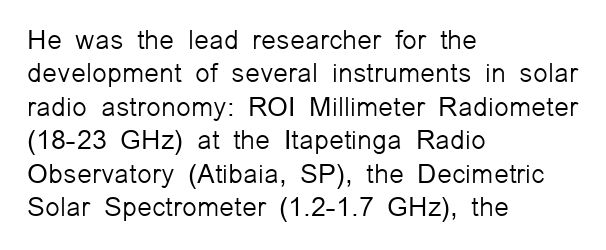
No letter is thick-stroked: the sample isn't bold. This rendering leaves character spacing at its baseline value. A bare baseline throughout the passage. Line beginnings align vertically; line endings do not. This sample uses an upright cut, with every glyph sitting square on the baseline.
